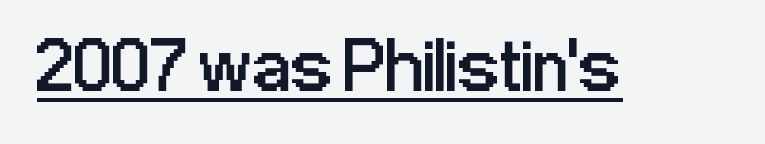
The image shows 76 px regular-weight, condensed sans-serif type, upright; set normal letter spacing, underlined; low stroke contrast and a medium x-height.
